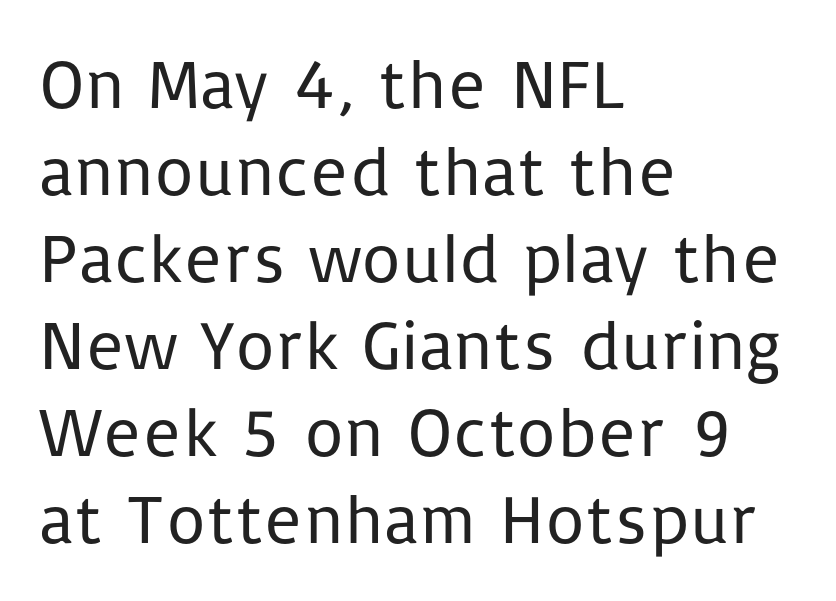
The image shows 69 px regular-weight sans-serif type, upright; set left-aligned, normal line spacing (1.26x), normal letter spacing, not underlined; low stroke contrast and a medium x-height.
